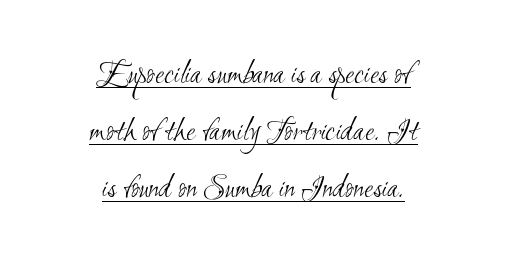
{"serif": "no", "bold": "no", "weight": "light", "width": "condensed", "stroke_contrast": "medium", "x_height": "small", "monospaced": "no", "underline": "yes", "align": "center", "line_spacing_ratio": 1.72, "letter_spacing": "normal", "letter_spacing_em": 0.0, "glyph_px": 33}
